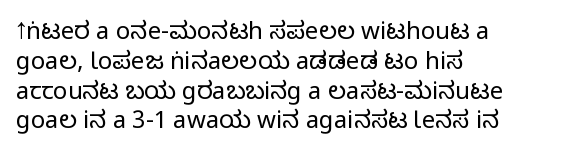
The image shows 24 px text type, upright; set left-aligned, line spacing 1.24x, normal letter spacing, not underlined.
